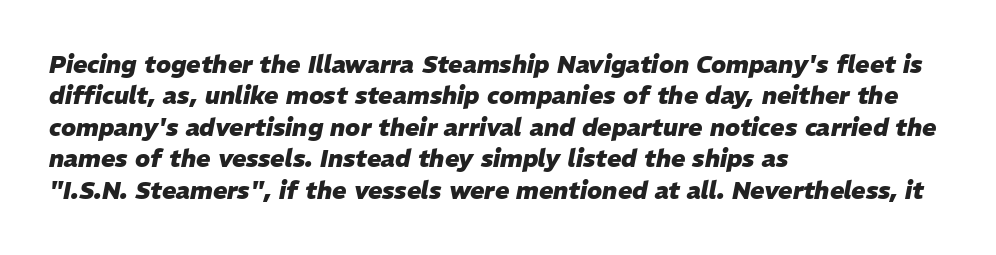
Caption: standard tracking, unaltered. This rendering uses left alignment, leaving the right contour irregular. The gap between lines stays unmarked. Emphasis by weight is at full strength: bold. Regular leading. Designer's note — italics engaged.
